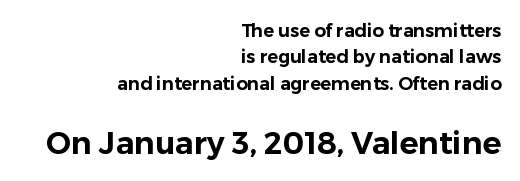
The image shows 31 px sans-serif type, upright; set right-aligned, normal line spacing (1.46x), normal letter spacing, not underlined; the second (bottom) block is 1.72x larger; low stroke contrast and a medium x-height.
